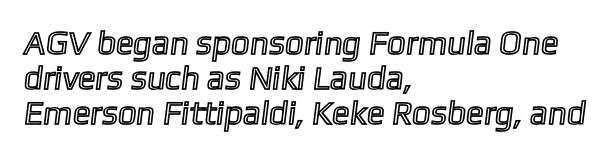
{"width": "normal", "x_height": "medium", "monospaced": "no", "underline": "no", "align": "left", "line_spacing": "tight", "line_spacing_ratio": 1.06, "letter_spacing": "normal", "letter_spacing_em": 0.0, "glyph_px": 33}
